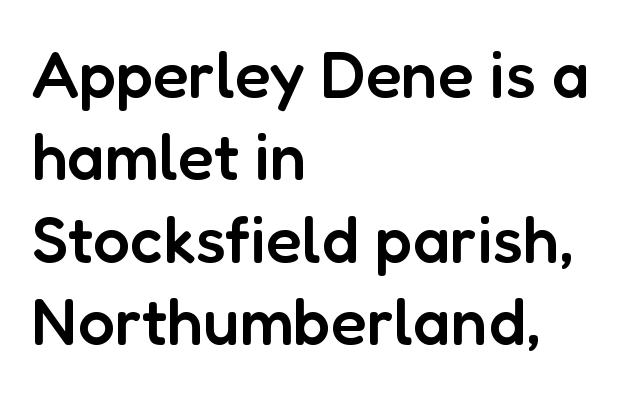
The glyphs in this specimen are sans serif. These lines keep a tight, regular rhythm from letter to letter. The passage shown is not underscored anywhere. The rows are spaced the way most documents space them.
